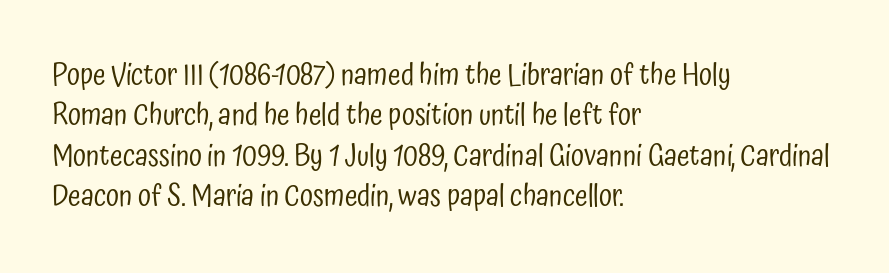
The image shows 29 px regular-weight, condensed sans-serif type, upright; set left-aligned, normal line spacing (1.39x), normal letter spacing, not underlined; low stroke contrast and a medium x-height.
